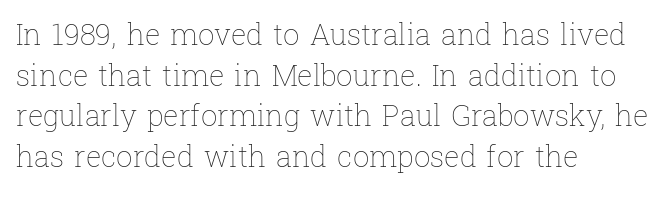
Q: Is the text bold? A: No.
Q: Is the text italic (slanted)? A: No, it is upright.
Q: Is the text underlined? A: No.
Q: How is the paragraph aligned? A: Left-aligned.
Q: Is the spacing between letters normal or unusually wide? A: Normal.
Q: Is the spacing between lines tight, normal or loose? A: Normal.
Q: Width (condensed, normal, or wide)? A: Normal.
Q: Stroke contrast? A: Low.
Q: x-height? A: Medium.
Q: Monospaced? A: No.
